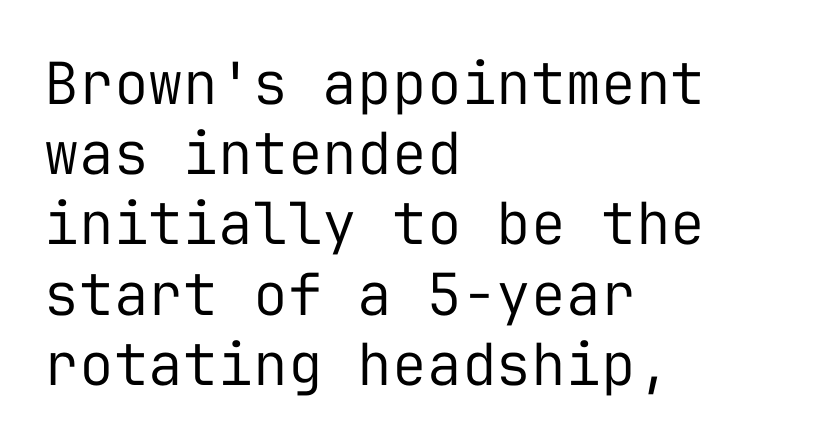
Q: Is the text bold? A: No.
Q: Is the text italic (slanted)? A: No, it is upright.
Q: Is the typeface a serif or a sans-serif typeface? A: Sans-serif.
Q: Is the text underlined? A: No.
Q: How is the paragraph aligned? A: Left-aligned.
Q: Is the spacing between letters normal or unusually wide? A: Normal.
Q: Width (condensed, normal, or wide)? A: Normal.
Q: Stroke contrast? A: Low.
Q: x-height? A: Medium.
Q: Monospaced? A: Yes.
